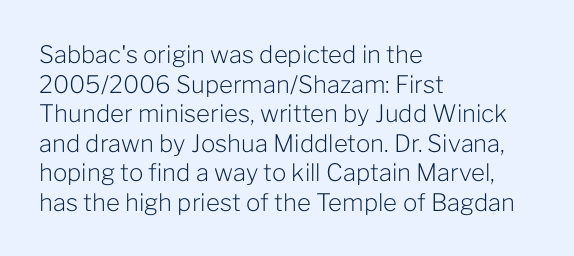
Words appear dense and cohesive because spacing is normal. Stem width sits at or under what a default text font uses. Honestly, there is no underline to notice here at all. The lettering stays uniformly vertical, giving the passage a roman look.
